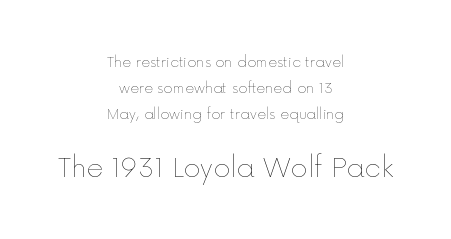
Q: Is the text bold? A: No.
Q: Is the text italic (slanted)? A: No, it is upright.
Q: Is the text underlined? A: No.
Q: How is the paragraph aligned? A: Centered.
Q: Is the spacing between letters normal or unusually wide? A: Normal.
Q: Which block of text is set in a larger size, the first (top) or the second (bottom)? A: The second (bottom) one.
